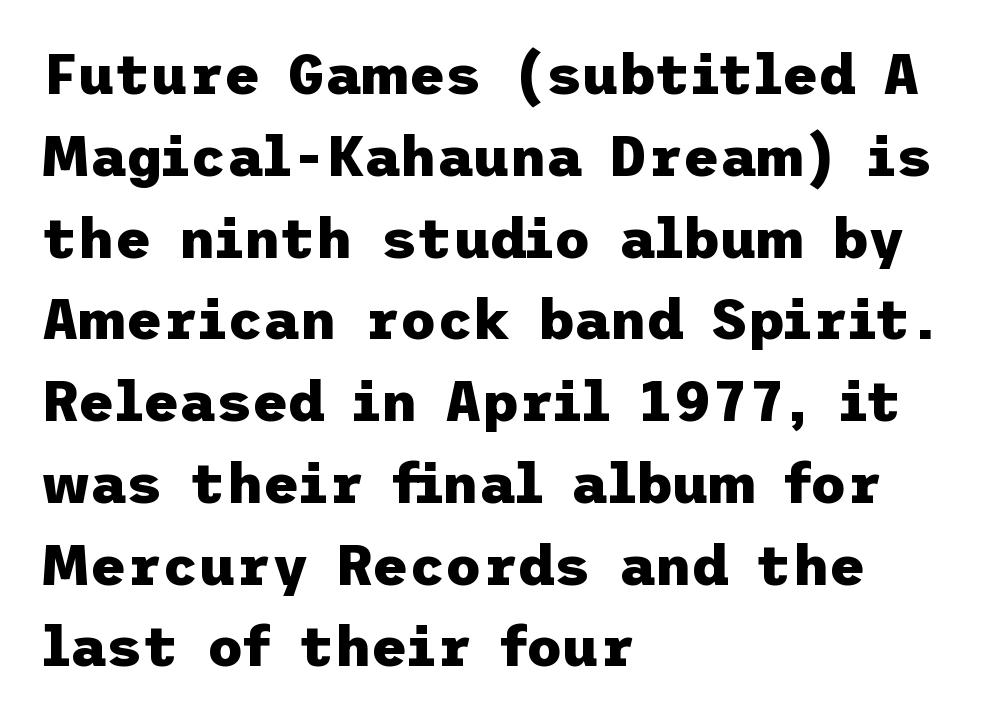
The specimen omits any rule beneath the text block's lines. Look at the stroke-to-counter ratio: heavy, a bold. Classification — sans serif. The line texture is even and compact thanks to regular tracking.
